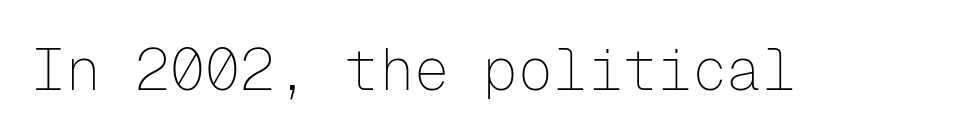
Q: Is the text bold? A: No.
Q: Is the text italic (slanted)? A: No, it is upright.
Q: Is the typeface a serif or a sans-serif typeface? A: Sans-serif.
Q: Is the text underlined? A: No.
Q: Is the spacing between letters normal or unusually wide? A: Normal.
Q: Width (condensed, normal, or wide)? A: Normal.
Q: Stroke contrast? A: Low.
Q: x-height? A: Medium.
Q: Monospaced? A: Yes.
